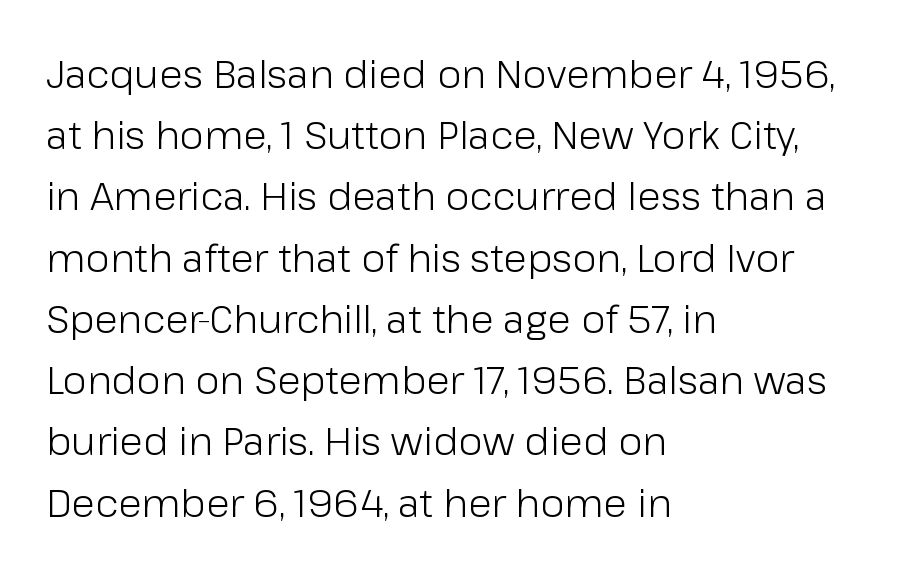
{"serif": "no", "italic": "no", "bold": "no", "weight": "light", "width": "normal", "stroke_contrast": "low", "x_height": "medium", "monospaced": "no", "underline": "no", "align": "left", "line_spacing": "normal", "line_spacing_ratio": 1.57, "letter_spacing": "normal", "letter_spacing_em": 0.0, "glyph_px": 39}
